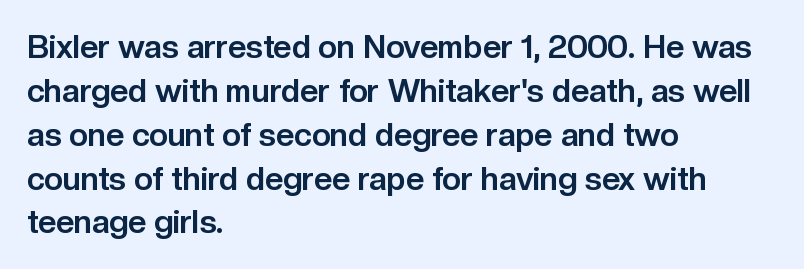
Inter-character spacing is left at the font's built-in metrics. Vertical strokes here are truly vertical. Left-aligned paragraph, ragged on the right. To sum up the face: it is a sans, with no serifs. The passage shown is typed in a proportional face where columns would drift.
